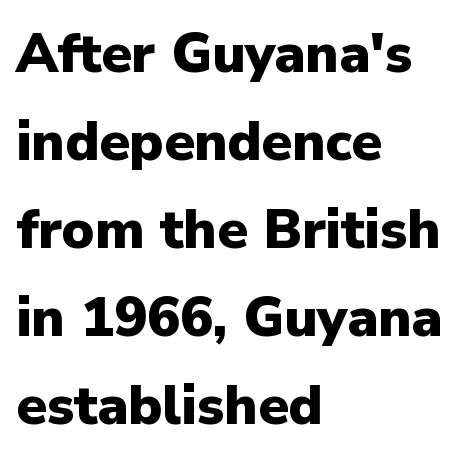
A classic flush-left, rag-right setting is used for this passage. Ordinary non-slanted type is in use. The area under the type is left untouched. Inter-character spacing is left at the font's built-in metrics. The rendering uses natural spacing where letterforms have individual widths.
